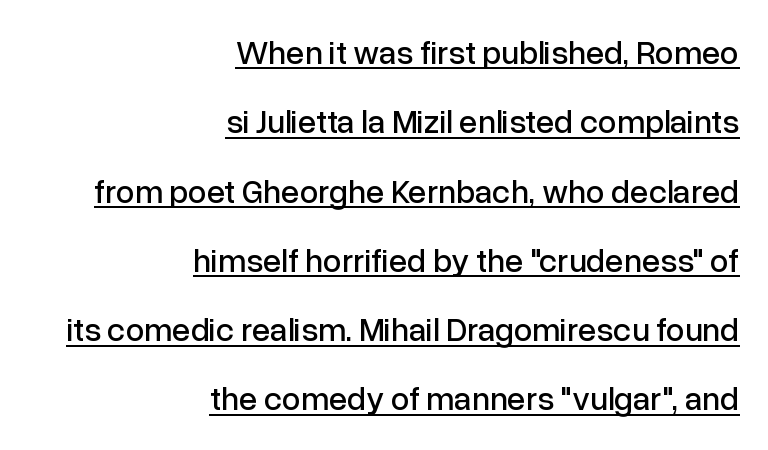
{"serif": "no", "italic": "no", "width": "normal", "stroke_contrast": "low", "x_height": "medium", "monospaced": "no", "underline": "yes", "align": "right", "line_spacing": "loose", "line_spacing_ratio": 2.1, "letter_spacing": "normal", "letter_spacing_em": 0.0, "glyph_px": 33}
